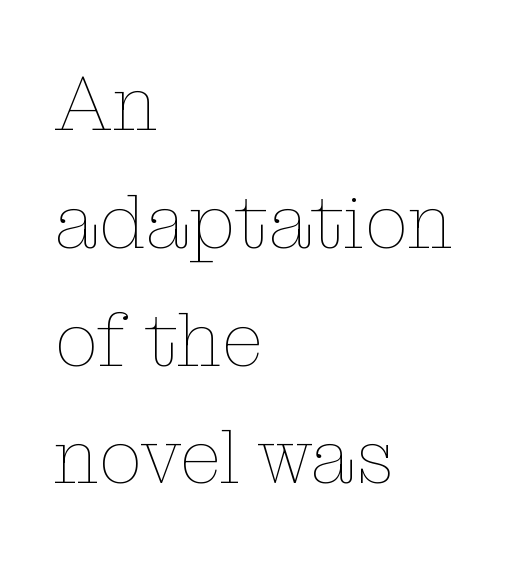
{"italic": "no", "bold": "no", "weight": "thin", "width": "normal", "stroke_contrast": "low", "x_height": "medium", "monospaced": "no", "underline": "no", "align": "left", "line_spacing": "normal", "line_spacing_ratio": 1.53, "letter_spacing": "normal", "letter_spacing_em": 0.0, "glyph_px": 77}
